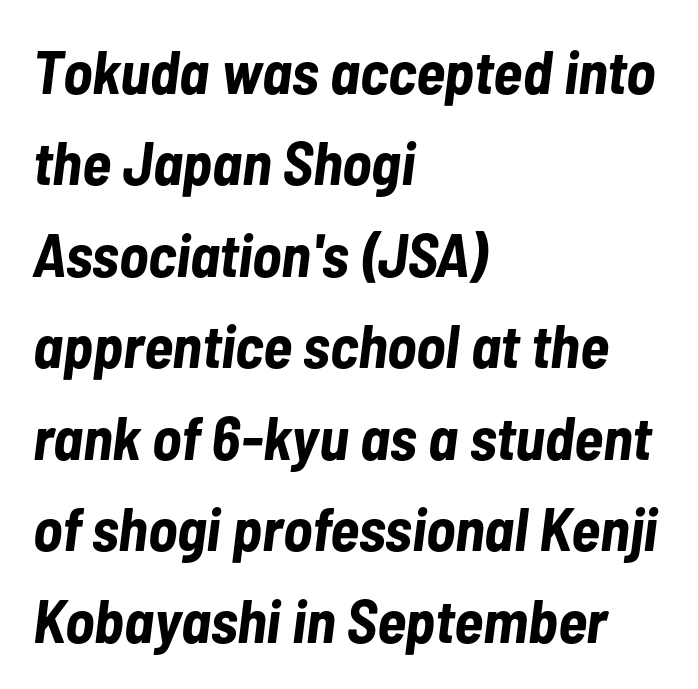
Q: Is the text bold? A: Yes.
Q: Is the text italic (slanted)? A: Yes, it leans right by about 7 degrees.
Q: Is the text underlined? A: No.
Q: How is the paragraph aligned? A: Left-aligned.
Q: Is the spacing between letters normal or unusually wide? A: Normal.
Q: Is the spacing between lines tight, normal or loose? A: Normal.
Q: Width (condensed, normal, or wide)? A: Condensed.
Q: Stroke contrast? A: Low.
Q: x-height? A: Medium.
Q: Monospaced? A: No.
